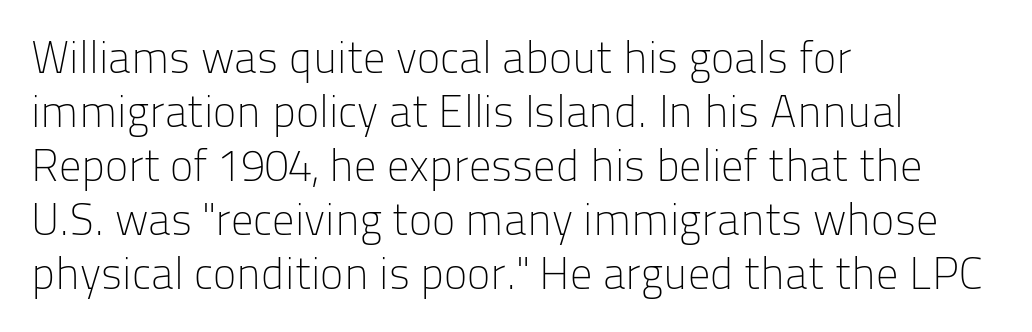
{"serif": "no", "italic": "no", "bold": "no", "weight": "light", "width": "normal", "stroke_contrast": "low", "x_height": "medium", "monospaced": "no", "underline": "no", "align": "left", "line_spacing_ratio": 1.23, "letter_spacing": "normal", "letter_spacing_em": 0.0, "glyph_px": 44}
